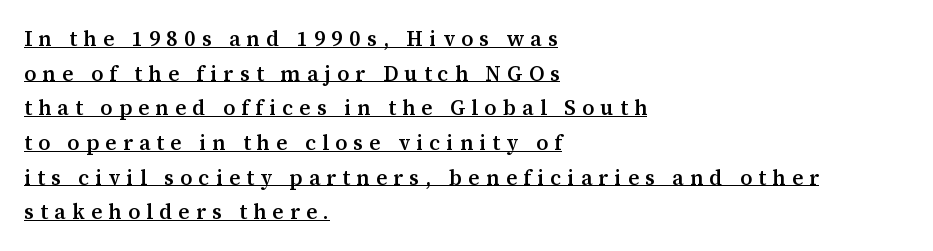
The face used here is rendered with a markedly widened letterfit. The paragraph has a hard left edge and a soft right edge. Whoever set this chose a conventional vertical rhythm. In designer terms, the underline attribute is active on this setting.
